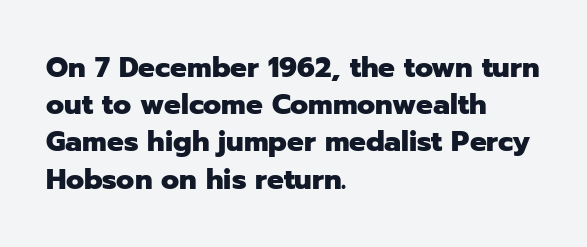
{"serif": "no", "italic": "no", "bold": "yes", "weight": "heavy", "width": "normal", "stroke_contrast": "low", "x_height": "medium", "monospaced": "no", "underline": "no", "align": "left", "line_spacing": "normal", "line_spacing_ratio": 1.33, "letter_spacing": "normal", "letter_spacing_em": 0.0, "glyph_px": 28}
